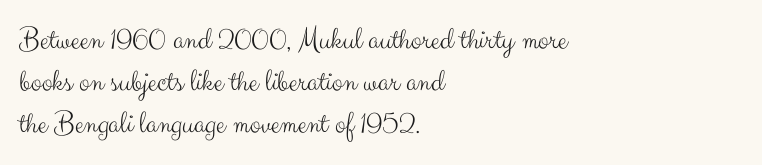
The image shows 32 px light sans-serif type; set left-aligned, normal line spacing (1.31x), normal letter spacing, not underlined; medium stroke contrast and a small x-height.
